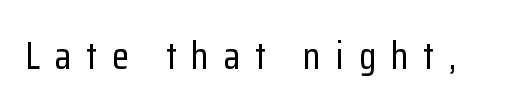
{"serif": "no", "italic": "no", "width": "condensed", "stroke_contrast": "low", "x_height": "medium", "monospaced": "no", "underline": "no", "letter_spacing": "wide", "letter_spacing_em": 0.4, "glyph_px": 38}
